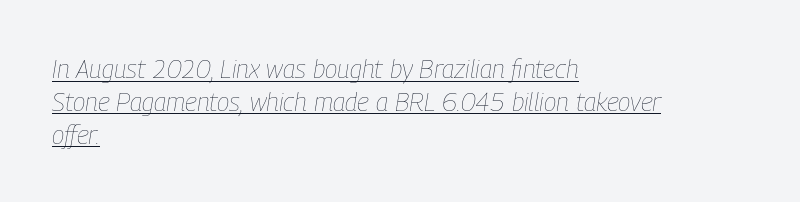
Q: Is the text bold? A: No.
Q: Is the text italic (slanted)? A: Yes, it leans right by about 9 degrees.
Q: Is the text underlined? A: Yes.
Q: How is the paragraph aligned? A: Left-aligned.
Q: Is the spacing between letters normal or unusually wide? A: Normal.
Q: Is the spacing between lines tight, normal or loose? A: Normal.
